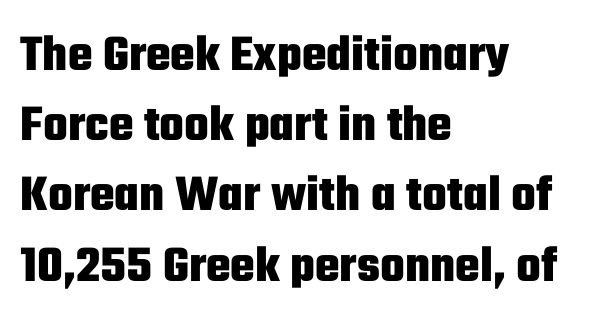
The foot of each line stays bare and open. Regular leading. Honestly, the letter spacing is just normal — you wouldn't notice it. This sample uses an upright cut, with every glyph sitting square on the baseline.
